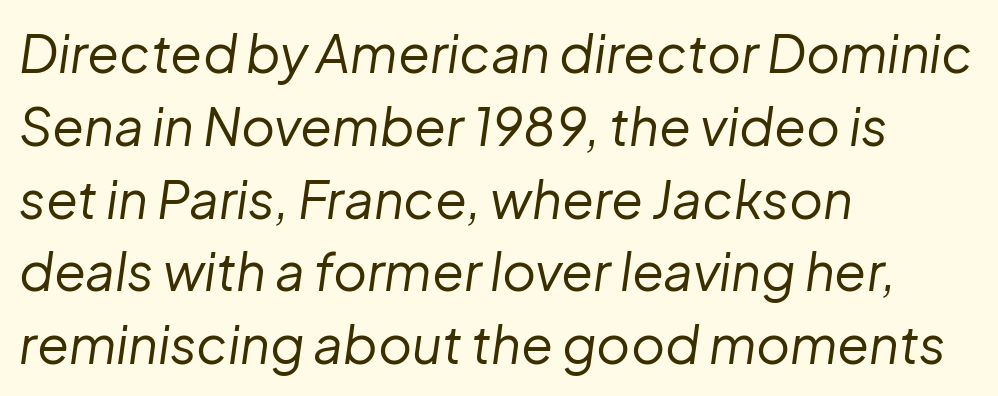
Q: Is the text bold? A: No.
Q: Is the text italic (slanted)? A: Yes, it leans right by about 8 degrees.
Q: Is the text underlined? A: No.
Q: How is the paragraph aligned? A: Left-aligned.
Q: Is the spacing between letters normal or unusually wide? A: Normal.
Q: Is the spacing between lines tight, normal or loose? A: Normal.
Q: Width (condensed, normal, or wide)? A: Normal.
Q: Stroke contrast? A: Low.
Q: x-height? A: Medium.
Q: Monospaced? A: No.
